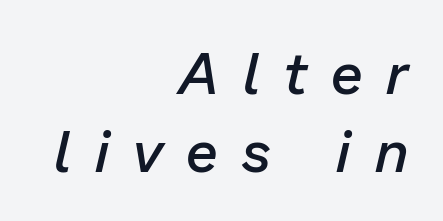
Q: Is the text bold? A: Semi-bold.
Q: Is the text italic (slanted)? A: Yes, it leans right by about 13 degrees.
Q: Is the text underlined? A: No.
Q: How is the paragraph aligned? A: Right-aligned.
Q: Is the spacing between letters normal or unusually wide? A: Unusually wide.
Q: Is the spacing between lines tight, normal or loose? A: Normal.
Q: Width (condensed, normal, or wide)? A: Normal.
Q: Stroke contrast? A: Low.
Q: x-height? A: Medium.
Q: Monospaced? A: No.
